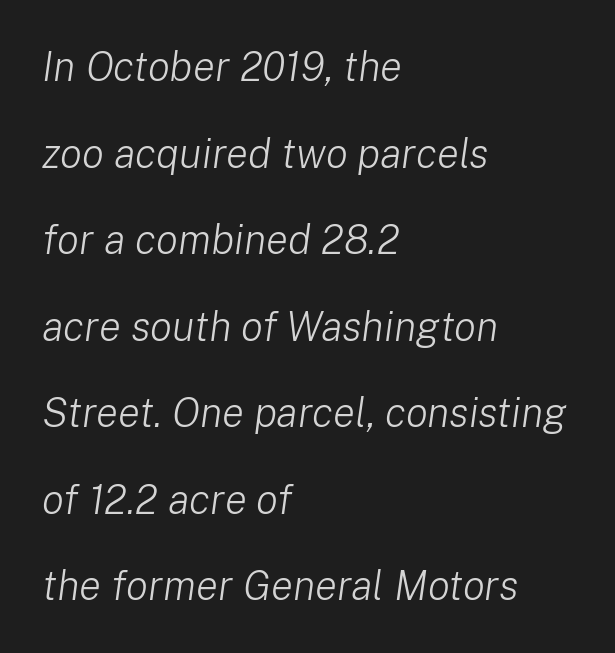
The image shows 41 px light type, italic (leaning right); set left-aligned, loose line spacing (2.11x), normal letter spacing, not underlined; low stroke contrast and a medium x-height.
